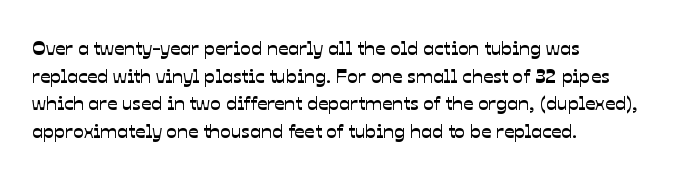
{"underline": "no", "align": "left", "line_spacing": "normal", "line_spacing_ratio": 1.38, "letter_spacing": "normal", "letter_spacing_em": 0.0, "glyph_px": 20}
